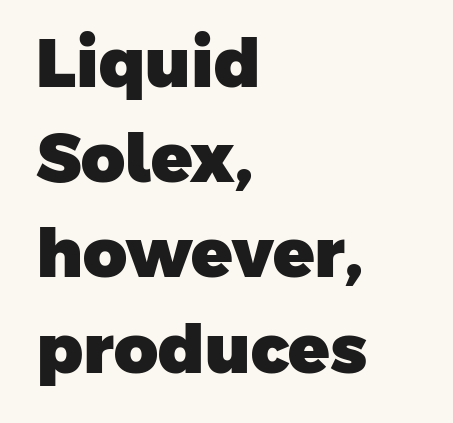
Short note: letters normally spaced. To sum up the face: it is a sans, with no serifs. Compared with typical paragraphs, the rows here are spaced about the same. Underlining? Definitely not there. The passage is arranged the way most books set body copy — flush left.
